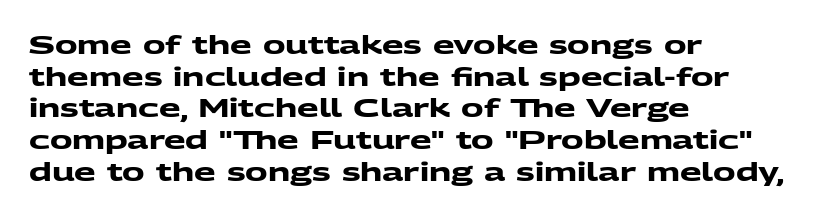
Strong, thick strokes mark this as bold type. Letter spacing: default. Clear beneath every line of the passage. The vertical gap from one line to the next is medium. Where is the straight margin? On the left.
